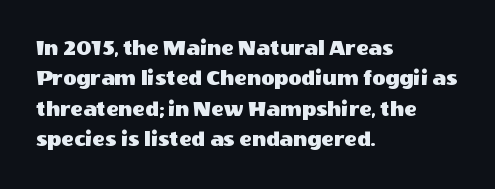
The image shows 23 px text type, upright; set left-aligned, normal line spacing (1.32x), normal letter spacing, not underlined.
